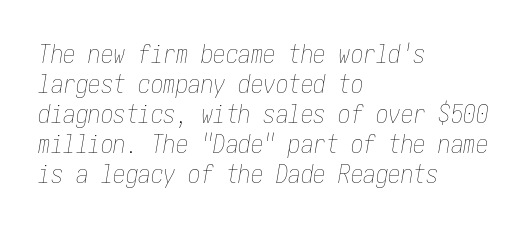
A student would call this left alignment; a typographer would say flush left, rag right. This is oblique type, the kind used for emphasis or titles. Standard letterfit; no display-style spreading of the glyphs. The area under the type is left untouched.
